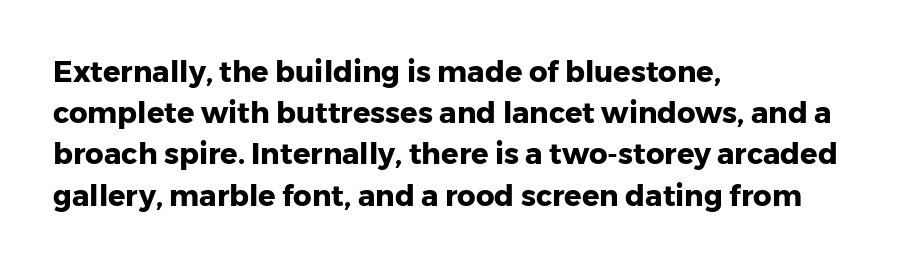
Spacing verdict: proportional, widths tailored to each character. There is no visible air inserted between adjacent glyphs. The passage shown stacks its lines at a standard gap. Font category for this specimen: sans-serif. The gap between lines stays unmarked.
